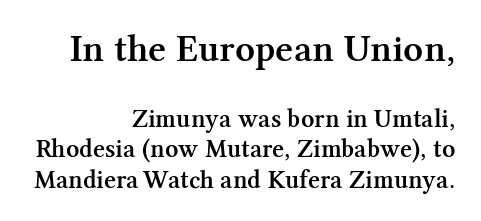
The image shows 39 px semibold serif type, upright; set right-aligned, line spacing 1.17x, normal letter spacing, not underlined; the first (top) block is 1.5x larger; medium stroke contrast and a medium x-height.
